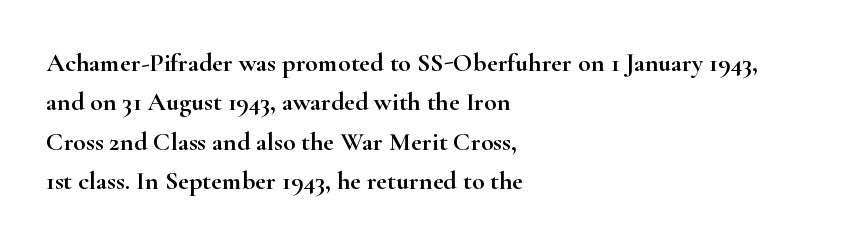
Q: Is the text italic (slanted)? A: No, it is upright.
Q: Is the text underlined? A: No.
Q: How is the paragraph aligned? A: Left-aligned.
Q: Is the spacing between letters normal or unusually wide? A: Normal.
Q: Is the spacing between lines tight, normal or loose? A: Normal.
